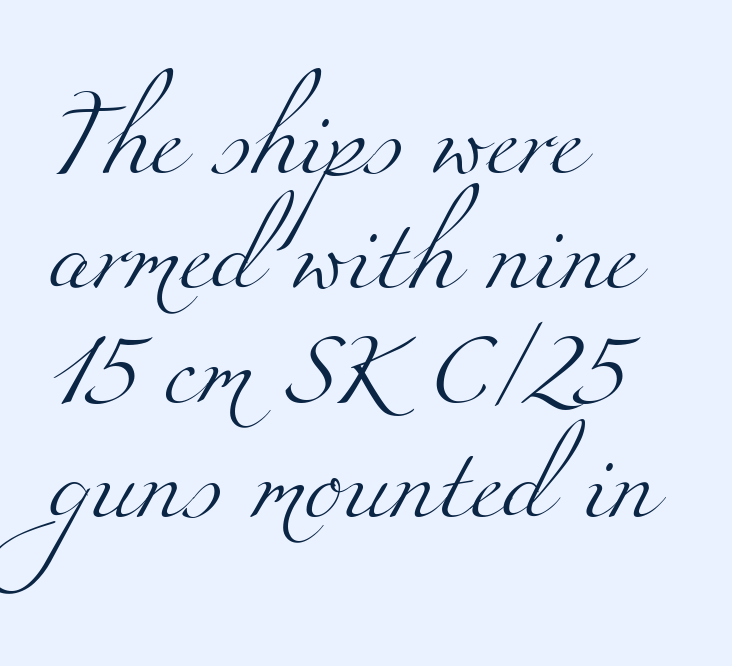
Q: Is the text bold? A: No.
Q: Is the text underlined? A: No.
Q: How is the paragraph aligned? A: Left-aligned.
Q: Is the spacing between letters normal or unusually wide? A: Normal.
Q: Is the spacing between lines tight, normal or loose? A: Normal.
Q: Width (condensed, normal, or wide)? A: Wide.
Q: Stroke contrast? A: Medium.
Q: x-height? A: Small.
Q: Monospaced? A: No.
